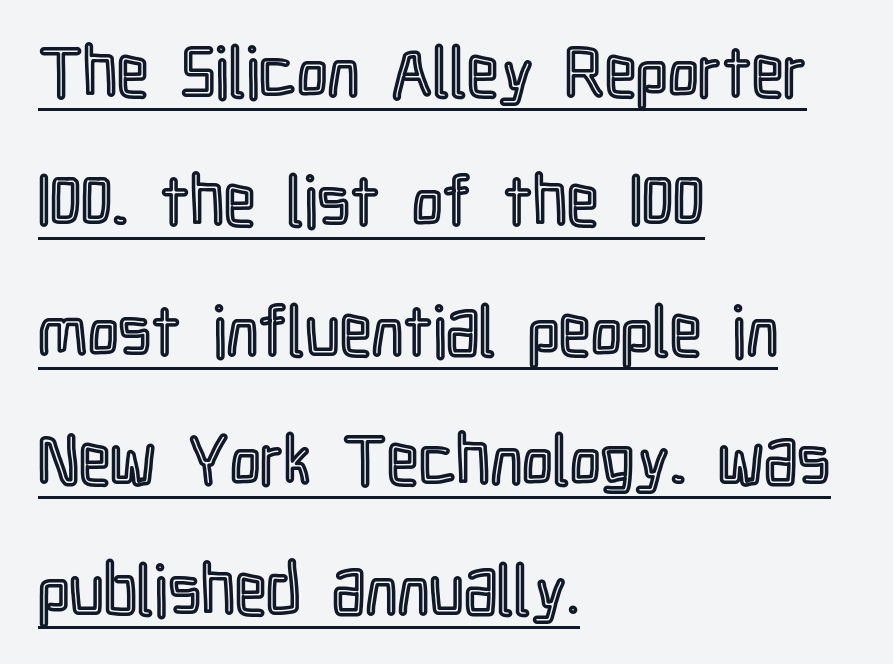
These lines are rendered in a variable-pitch font. A typographer would call this underscored text. Posture: vertical. Each line starts at the same left margin while the right side varies. Characters follow at the spacing the type designer built in.
